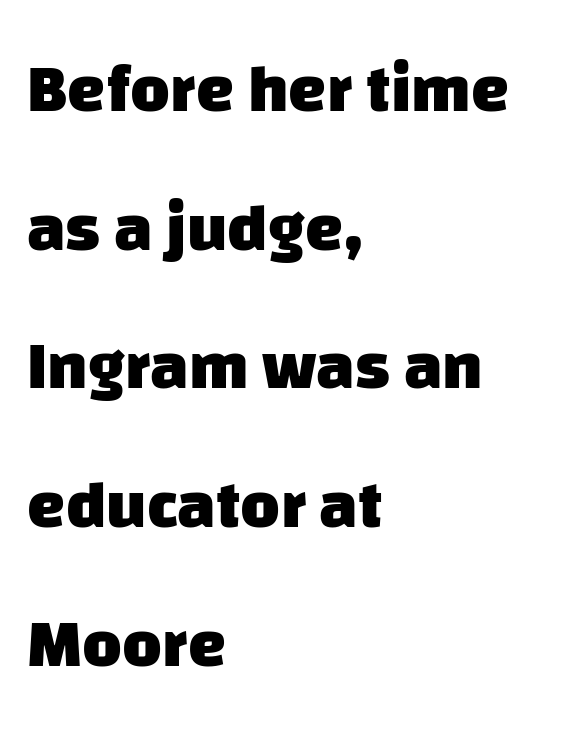
The lines are spread far apart with generous leading. A dark, heavy texture on the line: the type is bold. Think of a printed novel: that variable character pitch is what you see here. The passage shown is not underscored anywhere. Letterform terminals end flat and unadorned throughout the passage.
